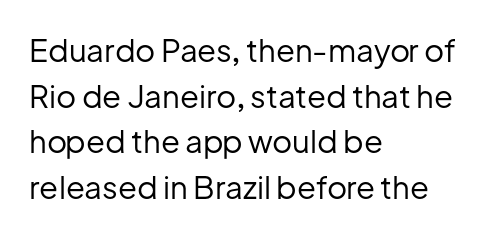
The image shows 31 px regular-weight sans-serif type, upright; set left-aligned, normal line spacing (1.47x), normal letter spacing, not underlined; low stroke contrast and a medium x-height.
